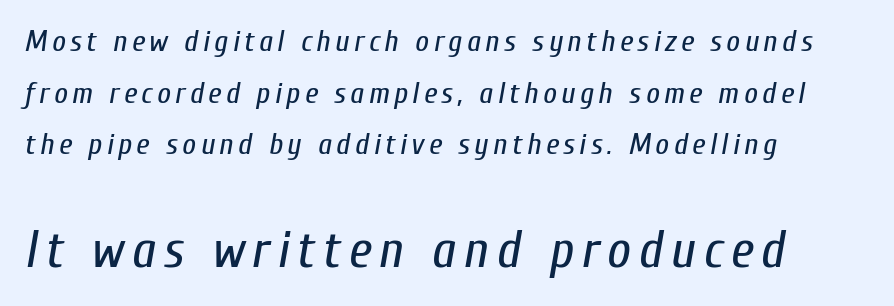
{"italic": "yes", "lean": "right", "slant_degrees": 10, "bold": "no", "weight": "regular", "width": "condensed", "stroke_contrast": "low", "x_height": "medium", "monospaced": "no", "underline": "no", "align": "left", "line_spacing_ratio": 1.72, "larger_block": "second", "size_ratio": 1.73, "glyph_px": 52}
